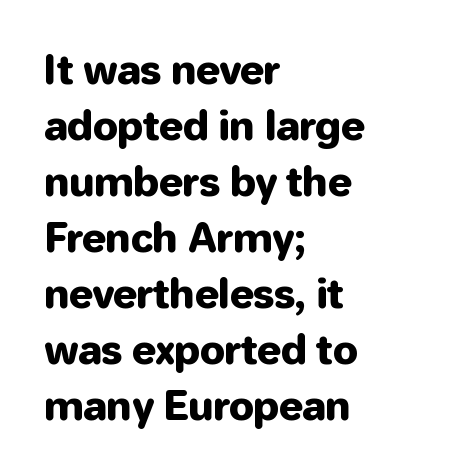
{"serif": "no", "italic": "no", "width": "normal", "stroke_contrast": "low", "x_height": "medium", "monospaced": "no", "underline": "no", "align": "left", "line_spacing": "normal", "line_spacing_ratio": 1.4, "letter_spacing": "normal", "letter_spacing_em": 0.0, "glyph_px": 40}
